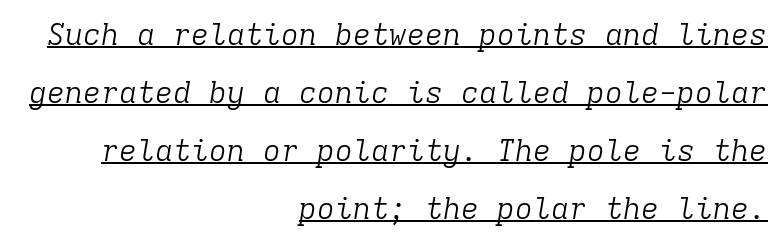
{"serif": "yes", "italic": "yes", "lean": "right", "slant_degrees": 9, "bold": "no", "weight": "light", "width": "normal", "stroke_contrast": "low", "x_height": "medium", "monospaced": "yes", "underline": "yes", "align": "right", "line_spacing": "loose", "line_spacing_ratio": 1.93, "letter_spacing": "normal", "letter_spacing_em": 0.0, "glyph_px": 30}
